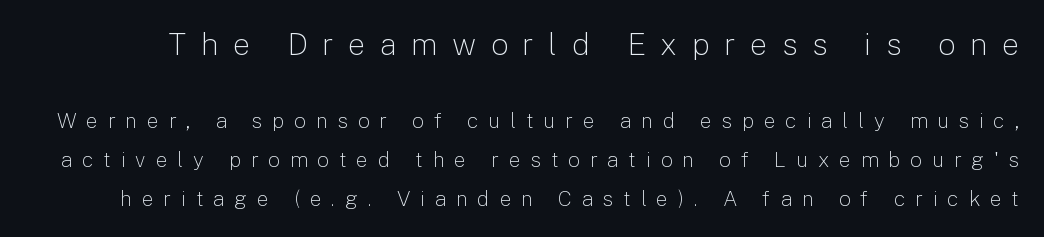
The image shows 31 px light sans-serif type, upright; set line spacing 1.87x, unusually wide letter spacing (+0.47 em), not underlined; the first (top) block is 1.48x larger; low stroke contrast and a medium x-height.
